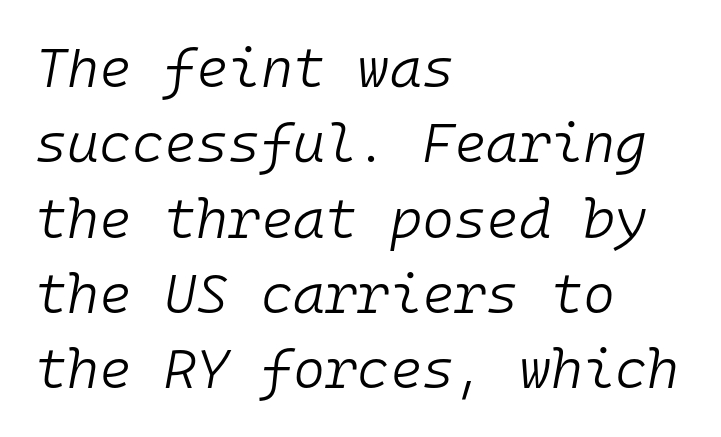
The image shows 55 px light type, italic (leaning right), monospaced; set left-aligned, normal line spacing (1.37x), normal letter spacing, not underlined; low stroke contrast and a medium x-height.
